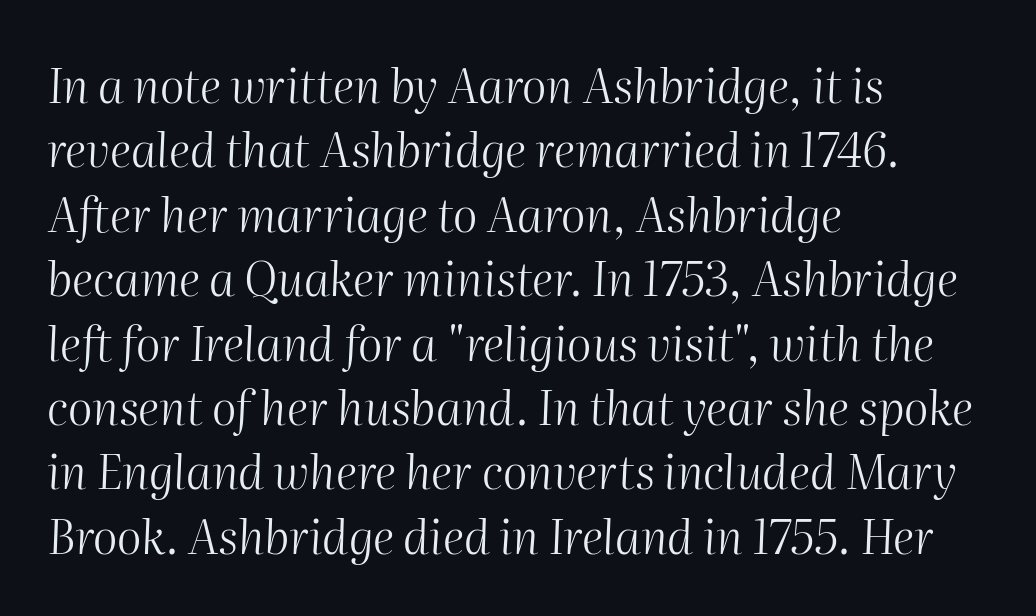
{"italic": "yes", "lean": "right", "slant_degrees": 2, "bold": "no", "weight": "light", "width": "normal", "stroke_contrast": "medium", "x_height": "medium", "monospaced": "no", "underline": "no", "align": "left", "line_spacing": "normal", "line_spacing_ratio": 1.37, "letter_spacing": "normal", "letter_spacing_em": 0.0, "glyph_px": 47}
